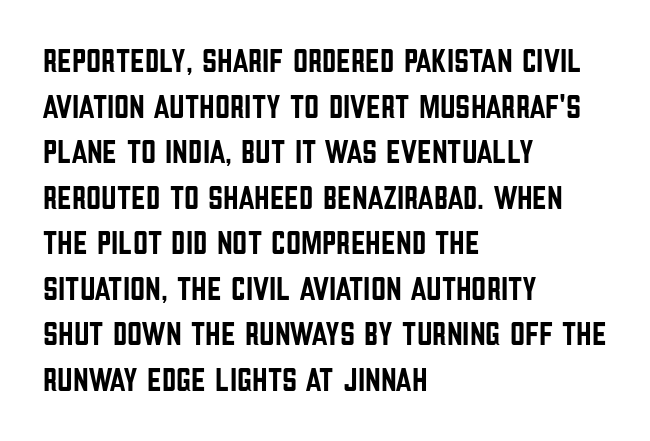
The image shows 33 px condensed sans-serif type, upright; set left-aligned, normal line spacing (1.38x), normal letter spacing, not underlined; low stroke contrast and a large x-height.
